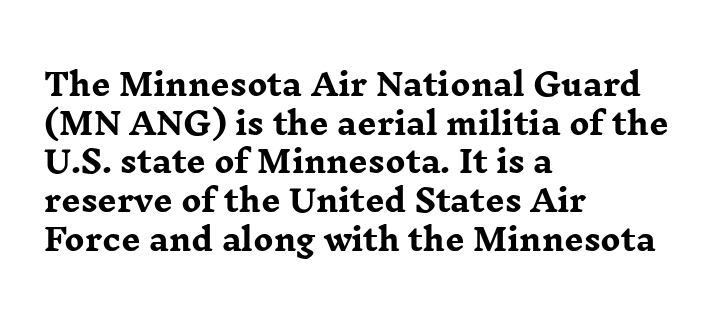
The designer went with a serif here, giving each stem small feet. Students, observe: this is what conventionally led text looks like. As a designer I'd log this as weight 700, bold. This is the regular roman posture of the typeface. A typesetter would call this proportional, since set widths differ per character.
